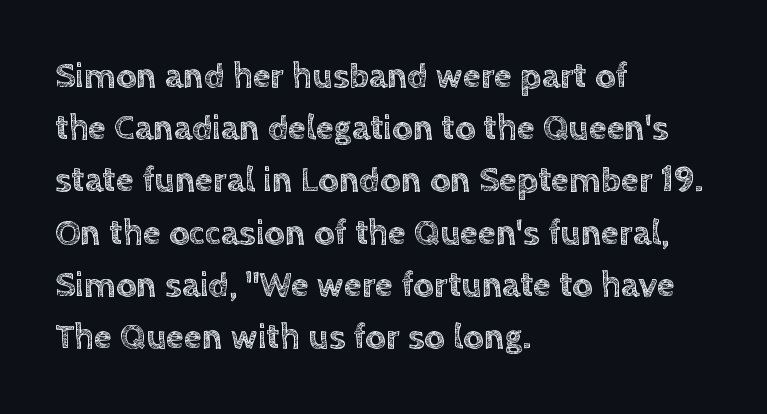
Q: Is the text italic (slanted)? A: No, it is upright.
Q: Is the text underlined? A: No.
Q: How is the paragraph aligned? A: Left-aligned.
Q: Is the spacing between letters normal or unusually wide? A: Normal.
Q: Is the spacing between lines tight, normal or loose? A: Normal.
Q: Width (condensed, normal, or wide)? A: Normal.
Q: x-height? A: Large.
Q: Monospaced? A: No.
